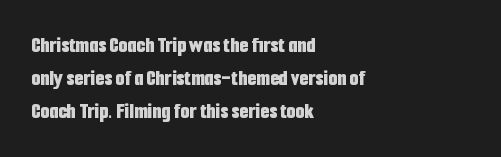
{"italic": "no", "bold": "yes", "underline": "no", "align": "left", "line_spacing": "normal", "line_spacing_ratio": 1.44, "letter_spacing": "normal", "letter_spacing_em": 0.0, "glyph_px": 23}
